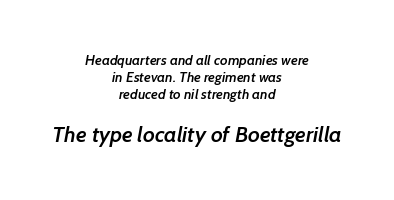
The image shows 22 px text type; set centered, line spacing 1.23x, normal letter spacing, not underlined; the second (bottom) block is 1.57x larger.
